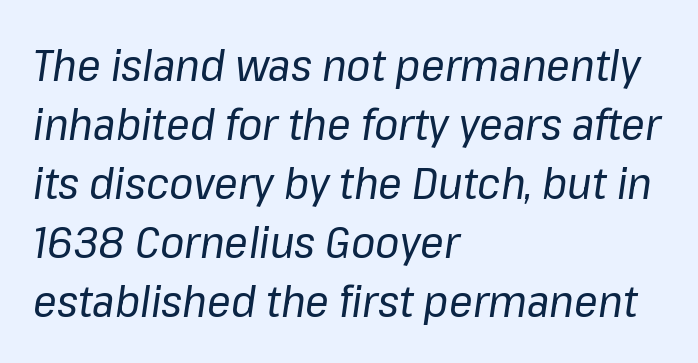
Q: Is the text bold? A: No.
Q: Is the text italic (slanted)? A: Yes, it leans right by about 8 degrees.
Q: Is the text underlined? A: No.
Q: How is the paragraph aligned? A: Left-aligned.
Q: Is the spacing between letters normal or unusually wide? A: Normal.
Q: Is the spacing between lines tight, normal or loose? A: Normal.
Q: Width (condensed, normal, or wide)? A: Normal.
Q: Stroke contrast? A: Low.
Q: x-height? A: Medium.
Q: Monospaced? A: No.
